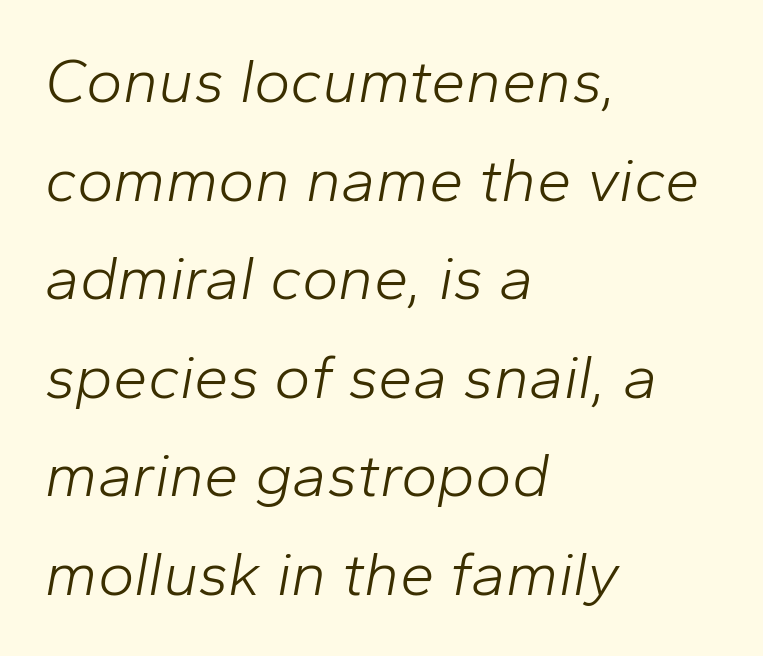
{"italic": "yes", "lean": "right", "slant_degrees": 10, "bold": "no", "weight": "light", "width": "normal", "stroke_contrast": "low", "x_height": "medium", "monospaced": "no", "underline": "no", "align": "left", "line_spacing": "normal", "line_spacing_ratio": 1.59, "letter_spacing": "normal", "letter_spacing_em": 0.0, "glyph_px": 62}
